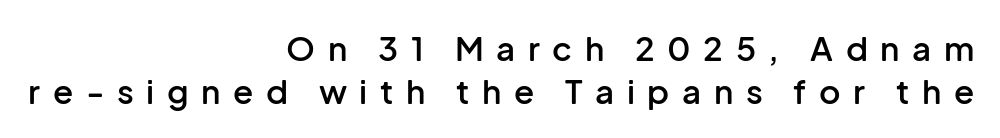
Q: Is the text bold? A: Semi-bold.
Q: Is the text italic (slanted)? A: No, it is upright.
Q: Is the typeface a serif or a sans-serif typeface? A: Sans-serif.
Q: Is the text underlined? A: No.
Q: How is the paragraph aligned? A: Right-aligned.
Q: Is the spacing between letters normal or unusually wide? A: Unusually wide.
Q: Is the spacing between lines tight, normal or loose? A: Normal.
Q: Width (condensed, normal, or wide)? A: Normal.
Q: Stroke contrast? A: Low.
Q: x-height? A: Medium.
Q: Monospaced? A: No.
